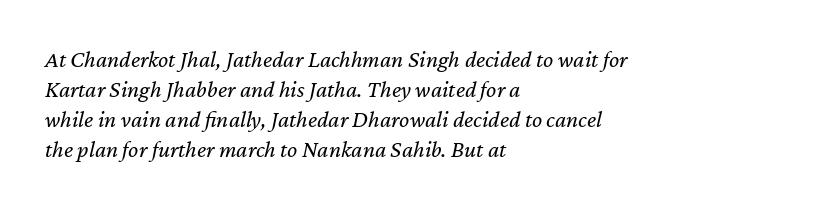
{"italic": "yes", "lean": "right", "slant_degrees": 12, "bold": "no", "underline": "no", "align": "left", "line_spacing": "normal", "line_spacing_ratio": 1.25, "letter_spacing": "normal", "letter_spacing_em": 0.0, "glyph_px": 24}
